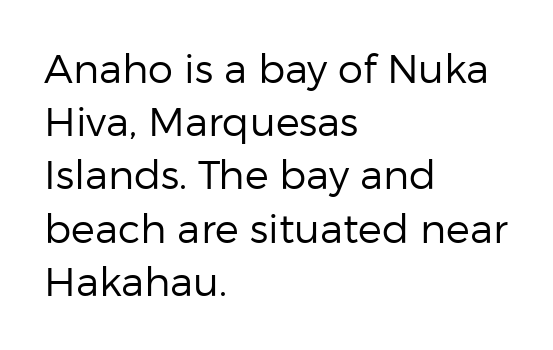
The image shows 40 px regular-weight sans-serif type, upright; set left-aligned, normal line spacing (1.33x), normal letter spacing, not underlined; low stroke contrast and a medium x-height.
